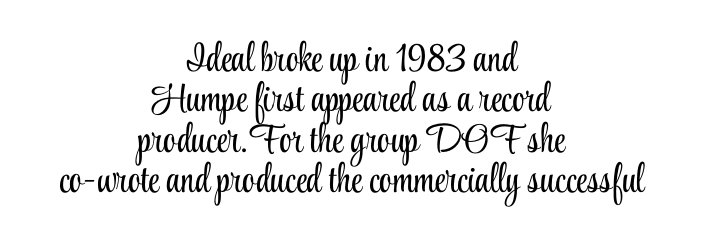
The image shows 40 px light, condensed serif type; set centered, tight line spacing (1.01x), normal letter spacing, not underlined; low stroke contrast and a small x-height.
